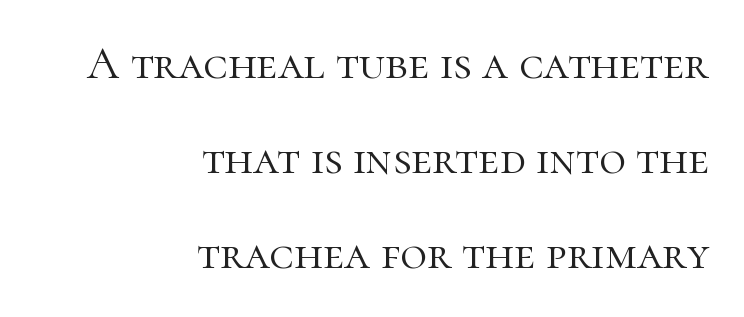
The image shows 46 px light serif type, upright; set right-aligned, loose line spacing (2.06x), normal letter spacing, not underlined; high stroke contrast and a medium x-height.
